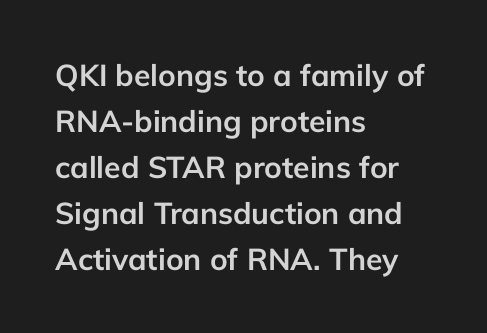
The image shows 30 px semibold sans-serif type, upright; set left-aligned, normal line spacing (1.53x), normal letter spacing, not underlined; low stroke contrast and a medium x-height.
